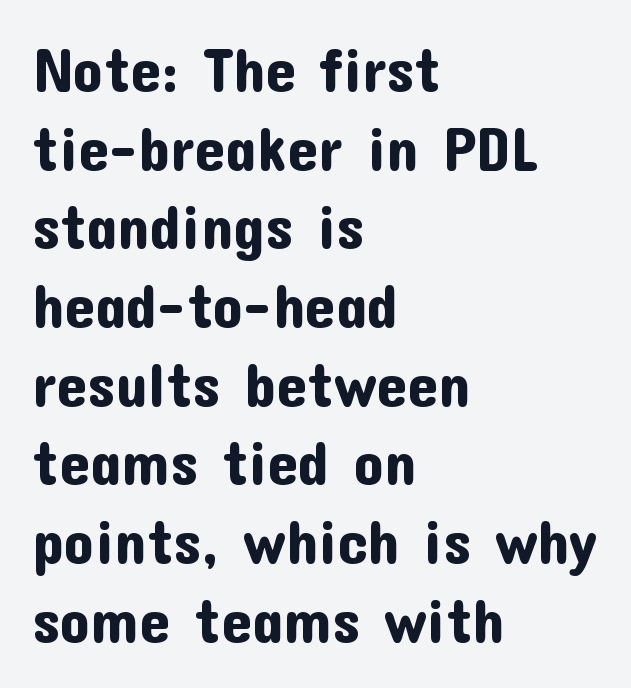
Letter spacing: default. Baseline-to-baseline distance is the conventional proportion of letter height. The lines in this sample share a left origin and differ only in where they stop. Is this a fixed-width face? No — the glyphs have proportional, varying widths. Typographically, this falls in the sans-serif category.
